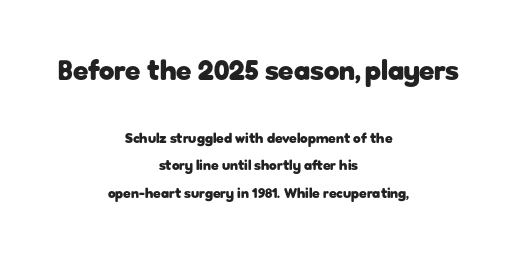
Q: Is the text bold? A: Yes.
Q: Is the text italic (slanted)? A: No, it is upright.
Q: Is the typeface a serif or a sans-serif typeface? A: Sans-serif.
Q: Is the text underlined? A: No.
Q: How is the paragraph aligned? A: Centered.
Q: Is the spacing between letters normal or unusually wide? A: Normal.
Q: Is the spacing between lines tight, normal or loose? A: Loose.
Q: Which block of text is set in a larger size, the first (top) or the second (bottom)? A: The first (top) one.
Q: Width (condensed, normal, or wide)? A: Normal.
Q: Stroke contrast? A: Low.
Q: x-height? A: Medium.
Q: Monospaced? A: No.
